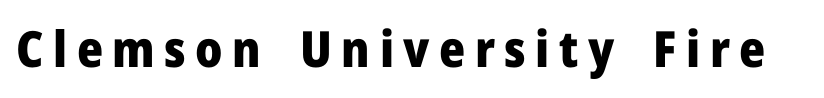
The image shows 50 px heavy sans-serif type, upright; set not underlined; low stroke contrast and a medium x-height.
